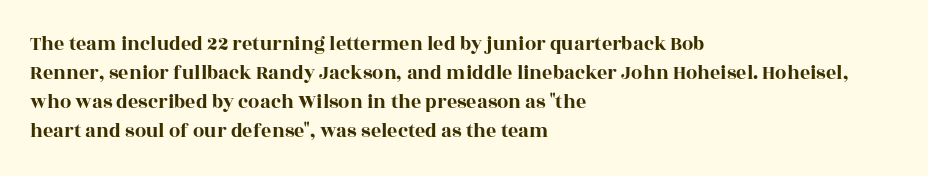
Q: Is the text italic (slanted)? A: No, it is upright.
Q: Is the text underlined? A: No.
Q: How is the paragraph aligned? A: Left-aligned.
Q: Is the spacing between letters normal or unusually wide? A: Normal.
Q: Is the spacing between lines tight, normal or loose? A: Normal.
